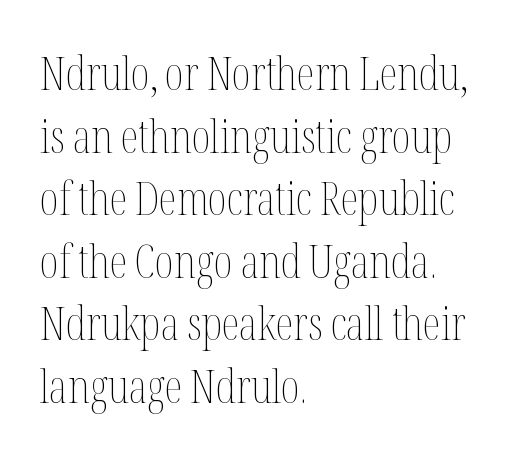
Short and long lines alike share a common starting point at left. Any mark beneath the type? The region is blank. The passage shown has conventional tracking throughout. The letters advance in unequal steps, a hallmark of proportional type.
